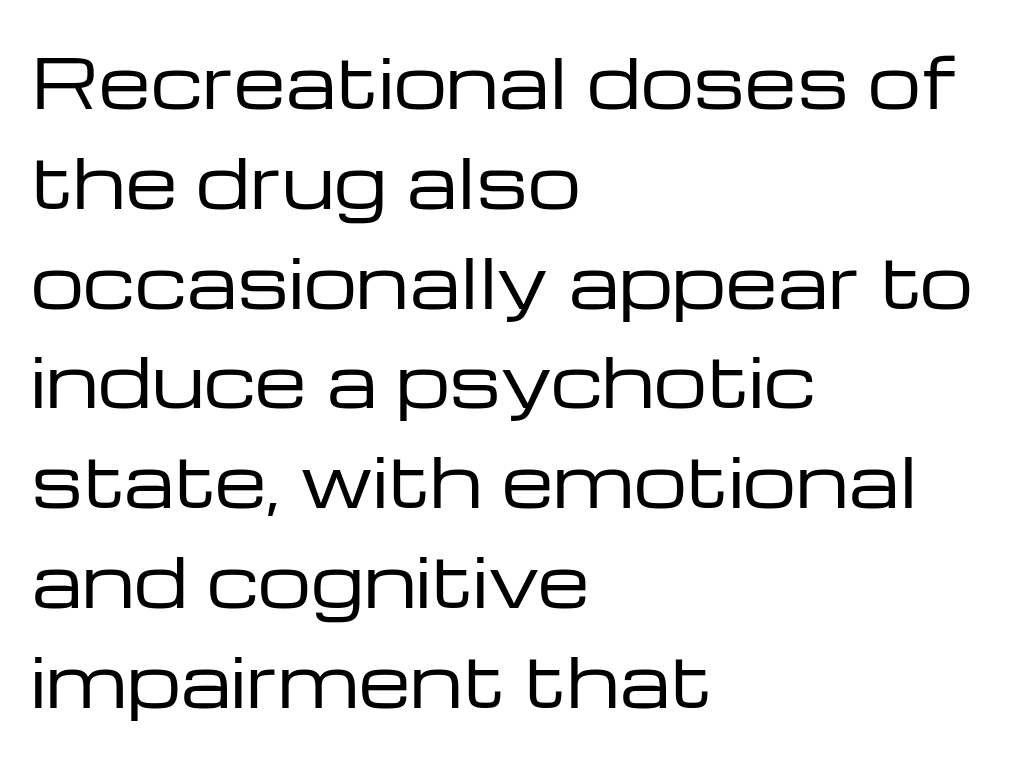
{"serif": "no", "italic": "no", "bold": "no", "weight": "regular", "width": "wide", "stroke_contrast": "low", "x_height": "medium", "monospaced": "no", "underline": "no", "align": "left", "line_spacing": "normal", "line_spacing_ratio": 1.49, "letter_spacing": "normal", "letter_spacing_em": 0.0, "glyph_px": 67}
